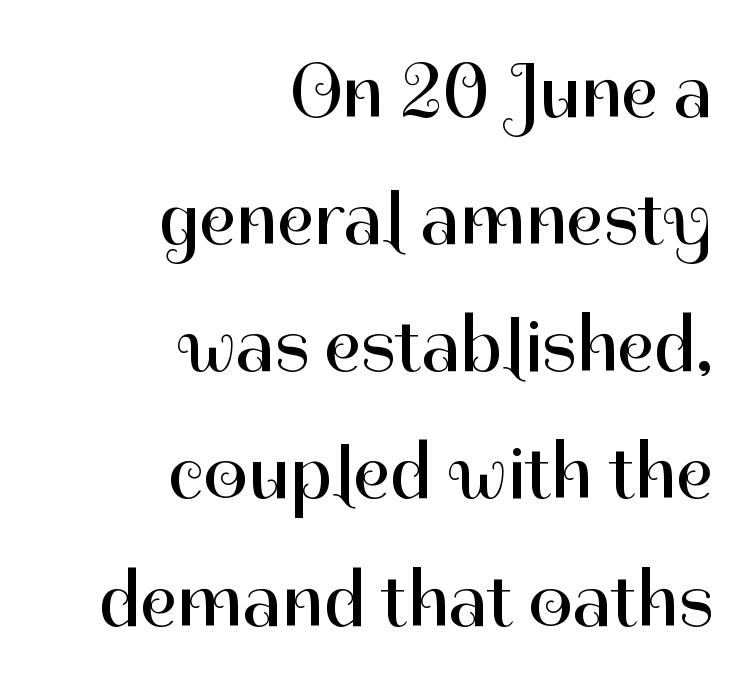
Descenders hang freely into open space. This rendering employs a face without finishing strokes, i.e., a sans-serif. A flush-right, rag-left setting is used for this passage. The axis of the letterforms is exactly vertical.
